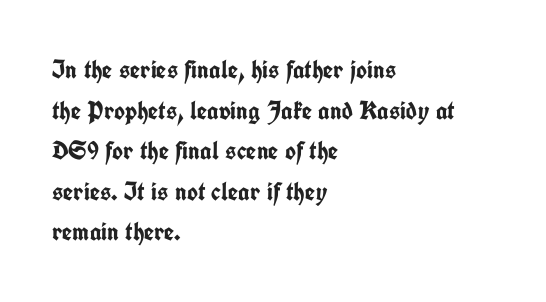
Students, note that the glyphs here touch the page at normal intervals. Lines of text with bare space underneath. Short and long lines alike share a common starting point at left. The font's upright variant was chosen for this text.
